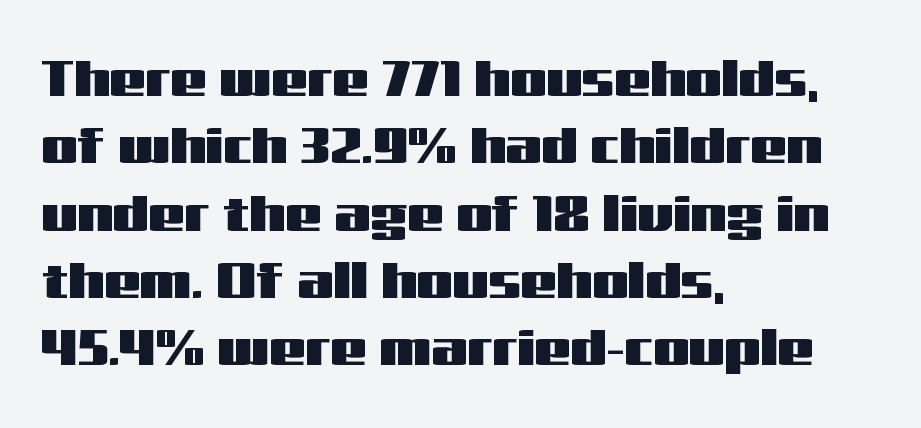
Is the letter spacing exaggerated? No — it looks like the ordinary default. Descender tails drop into unmarked territory. Each letter's strokes conclude bluntly, with no projecting serifs. Character widths vary here, with narrow letters taking less room than wide ones. These lines stack with their left ends in a neat column.
